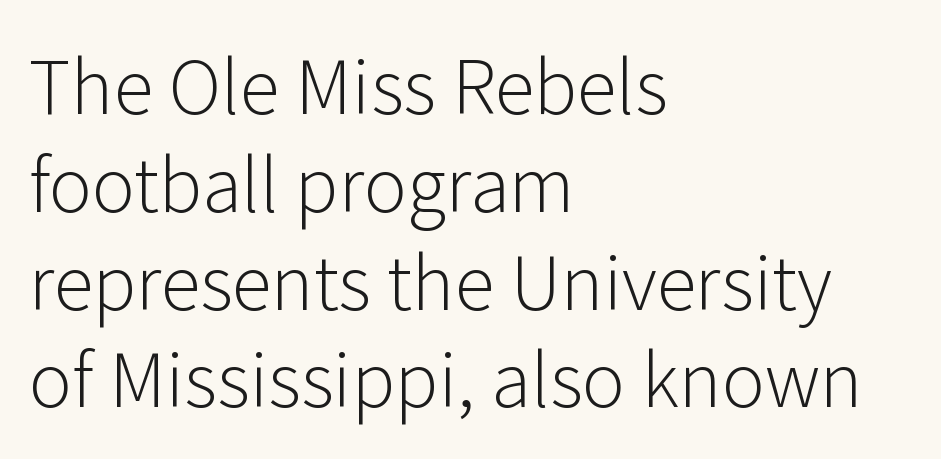
{"serif": "no", "italic": "no", "bold": "no", "weight": "light", "width": "normal", "stroke_contrast": "low", "x_height": "medium", "monospaced": "no", "underline": "no", "align": "left", "line_spacing": "normal", "line_spacing_ratio": 1.34, "letter_spacing": "normal", "letter_spacing_em": 0.0, "glyph_px": 73}
